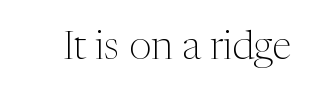
The image shows 40 px light serif type, upright; set normal letter spacing, not underlined; medium stroke contrast and a medium x-height.
